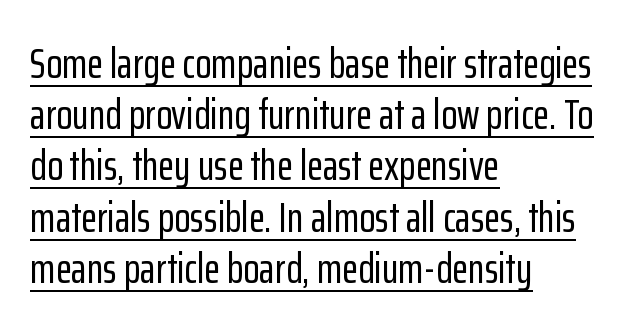
Inter-character spacing is left at the font's built-in metrics. Note: no serifs on the glyphs. A typesetter would mark this as roman, not italic. This sample carries an underscore along the baseline area. These lines stack with their left ends in a neat column.
